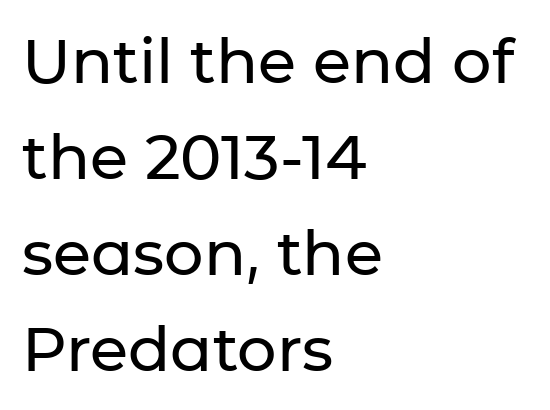
{"serif": "no", "italic": "no", "width": "normal", "stroke_contrast": "low", "x_height": "medium", "monospaced": "no", "underline": "no", "align": "left", "line_spacing": "normal", "line_spacing_ratio": 1.55, "letter_spacing": "normal", "letter_spacing_em": 0.0, "glyph_px": 62}
